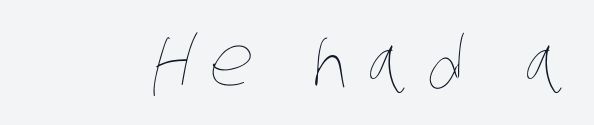
The image shows 68 px thin, condensed type; set unusually wide letter spacing (+0.24 em), not underlined; low stroke contrast and a large x-height.
